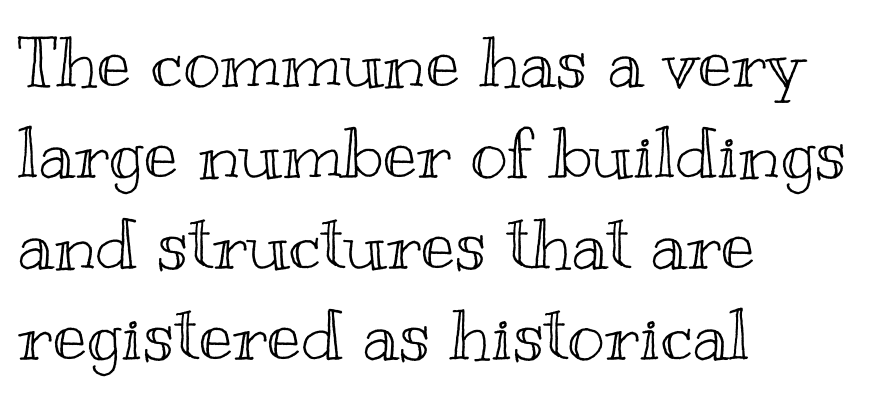
Q: Is the text italic (slanted)? A: No, it is upright.
Q: Is the text underlined? A: No.
Q: How is the paragraph aligned? A: Left-aligned.
Q: Is the spacing between letters normal or unusually wide? A: Normal.
Q: Is the spacing between lines tight, normal or loose? A: Normal.
Q: Width (condensed, normal, or wide)? A: Wide.
Q: x-height? A: Small.
Q: Monospaced? A: No.
